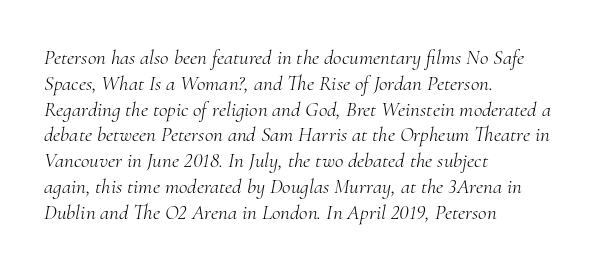
{"italic": "yes", "lean": "right", "slant_degrees": 10, "bold": "no", "underline": "no", "align": "left", "line_spacing_ratio": 1.23, "letter_spacing": "normal", "letter_spacing_em": 0.0, "glyph_px": 21}
